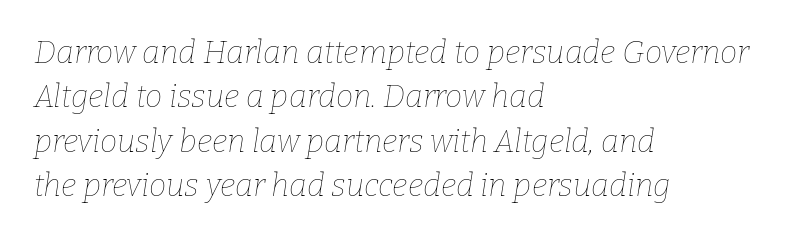
The image shows 31 px thin type, italic (leaning right); set left-aligned, normal line spacing (1.43x), normal letter spacing, not underlined; low stroke contrast and a medium x-height.
